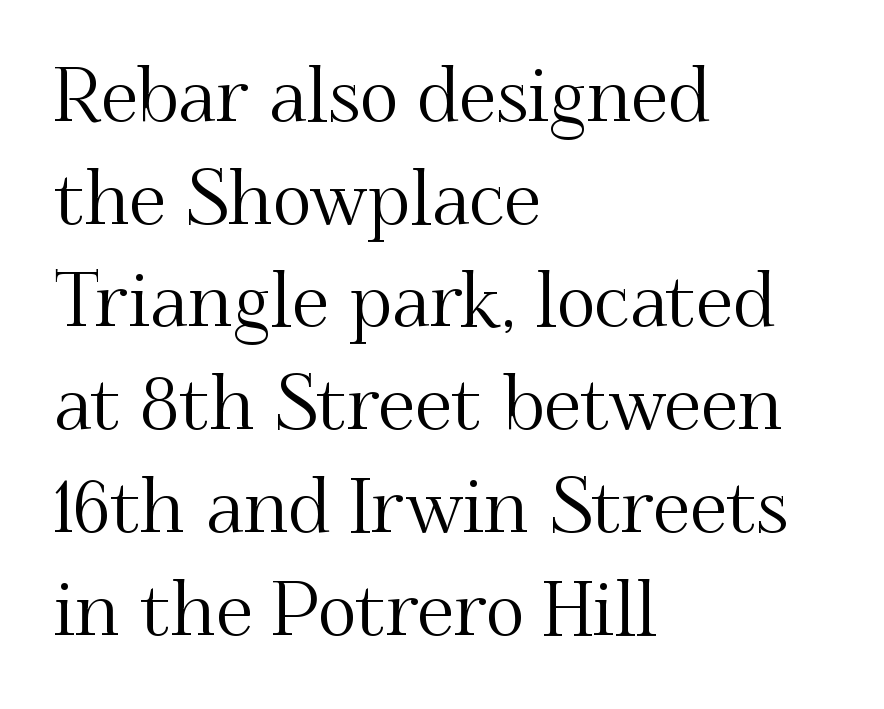
The image shows 75 px serif type, upright; set left-aligned, normal line spacing (1.37x), normal letter spacing, not underlined; medium stroke contrast and a small x-height.
